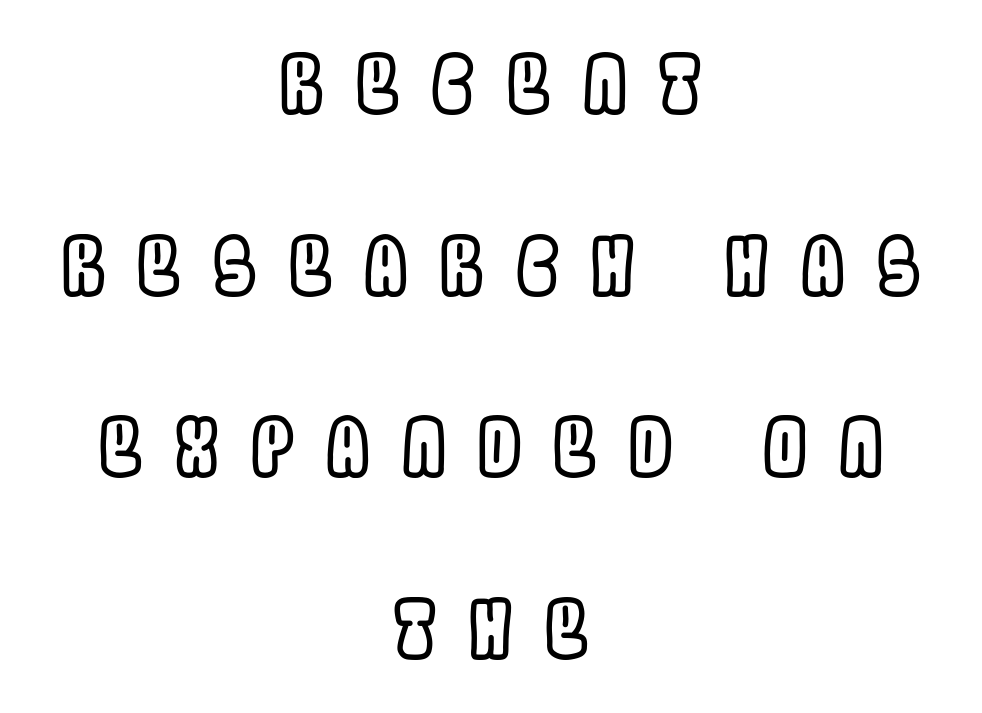
{"italic": "no", "width": "condensed", "x_height": "large", "monospaced": "no", "underline": "no", "align": "center", "line_spacing": "loose", "line_spacing_ratio": 2.33, "letter_spacing": "wide", "letter_spacing_em": 0.41, "glyph_px": 78}
